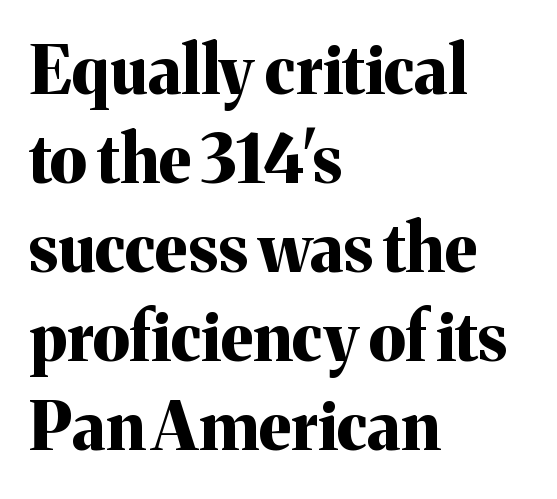
{"serif": "yes", "italic": "no", "bold": "yes", "weight": "bold", "width": "normal", "stroke_contrast": "medium", "x_height": "medium", "monospaced": "no", "underline": "no", "align": "left", "line_spacing": "normal", "line_spacing_ratio": 1.35, "letter_spacing": "normal", "letter_spacing_em": 0.0, "glyph_px": 66}
